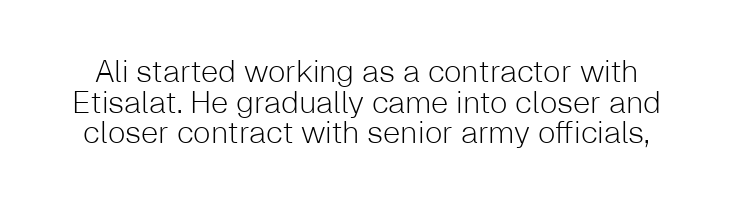
Q: Is the text bold? A: No.
Q: Is the text italic (slanted)? A: No, it is upright.
Q: Is the typeface a serif or a sans-serif typeface? A: Sans-serif.
Q: Is the text underlined? A: No.
Q: Is the spacing between letters normal or unusually wide? A: Normal.
Q: Is the spacing between lines tight, normal or loose? A: Tight.
Q: Width (condensed, normal, or wide)? A: Normal.
Q: Stroke contrast? A: Low.
Q: x-height? A: Medium.
Q: Monospaced? A: No.
